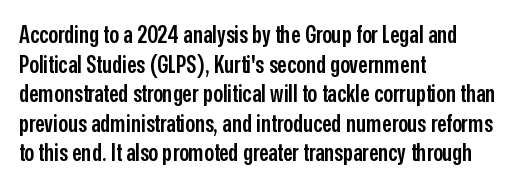
{"italic": "no", "bold": "semi", "underline": "no", "align": "left", "line_spacing_ratio": 1.23, "letter_spacing": "normal", "letter_spacing_em": 0.0, "glyph_px": 24}
